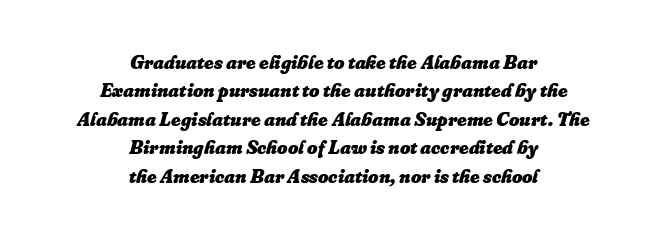
Q: Is the text bold? A: Yes.
Q: Is the text italic (slanted)? A: Yes, it leans right by about 16 degrees.
Q: Is the text underlined? A: No.
Q: How is the paragraph aligned? A: Centered.
Q: Is the spacing between letters normal or unusually wide? A: Normal.
Q: Is the spacing between lines tight, normal or loose? A: Normal.
